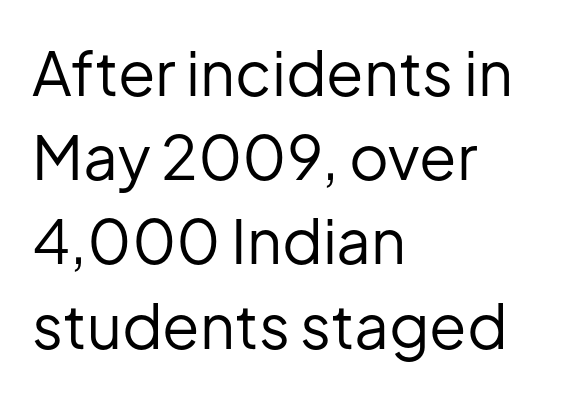
Q: Is the text bold? A: No.
Q: Is the text italic (slanted)? A: No, it is upright.
Q: Is the typeface a serif or a sans-serif typeface? A: Sans-serif.
Q: Is the text underlined? A: No.
Q: How is the paragraph aligned? A: Left-aligned.
Q: Is the spacing between letters normal or unusually wide? A: Normal.
Q: Is the spacing between lines tight, normal or loose? A: Normal.
Q: Width (condensed, normal, or wide)? A: Normal.
Q: Stroke contrast? A: Low.
Q: x-height? A: Medium.
Q: Monospaced? A: No.
